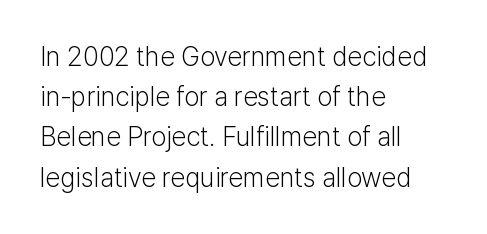
The image shows 27 px text type, upright; set left-aligned, normal line spacing (1.49x), normal letter spacing, not underlined.
